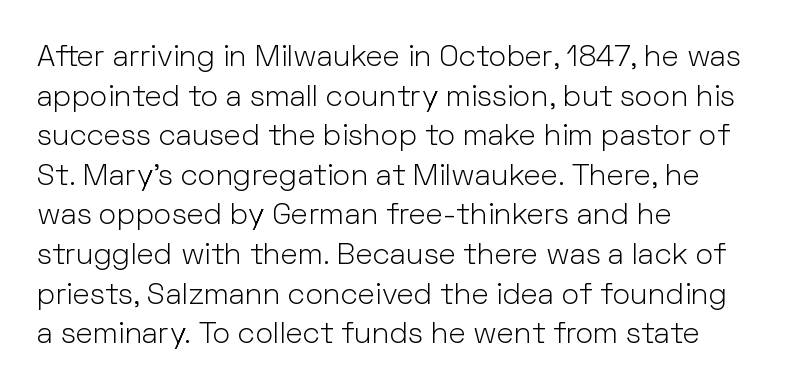
The rendering anchors every line to the left-hand side. The rendering uses natural spacing where letterforms have individual widths. These lines sit exactly where default settings would place them. Type without underlining. Look at the bottom of the vertical strokes: they stop flat, with no serifs. Short note: letters normally spaced.
